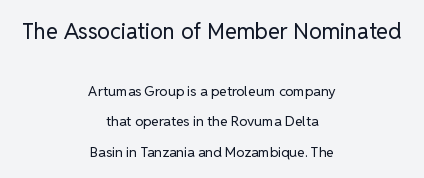
The image shows 22 px text type, upright; set centered, loose line spacing (2.16x), normal letter spacing, not underlined; the first (top) block is 1.57x larger.
